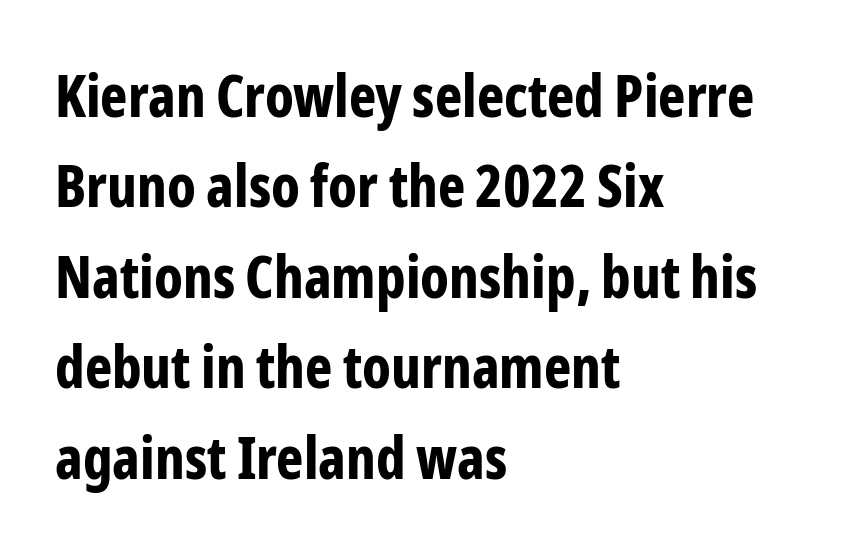
The image shows 58 px bold, condensed sans-serif type, upright; set left-aligned, normal line spacing (1.56x), normal letter spacing, not underlined; low stroke contrast and a medium x-height.
